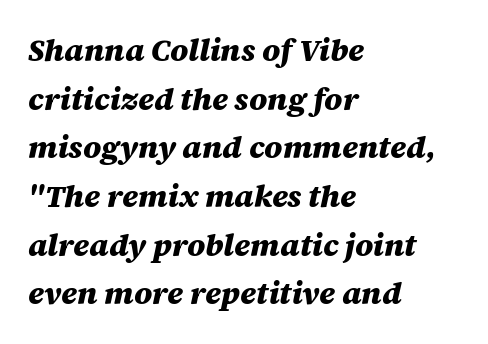
Q: Is the text bold? A: Yes.
Q: Is the text italic (slanted)? A: Yes, it leans right by about 12 degrees.
Q: Is the text underlined? A: No.
Q: How is the paragraph aligned? A: Left-aligned.
Q: Is the spacing between letters normal or unusually wide? A: Normal.
Q: Is the spacing between lines tight, normal or loose? A: Normal.
Q: Width (condensed, normal, or wide)? A: Normal.
Q: Stroke contrast? A: Medium.
Q: x-height? A: Large.
Q: Monospaced? A: No.
